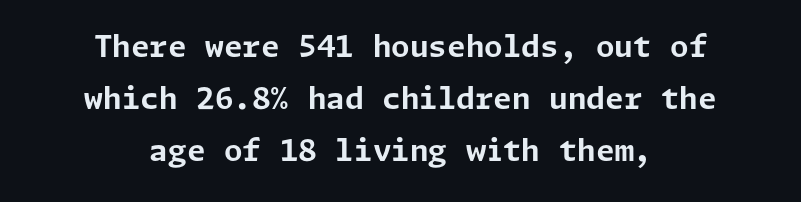
Q: Is the text bold? A: Yes.
Q: Is the text italic (slanted)? A: No, it is upright.
Q: Is the typeface a serif or a sans-serif typeface? A: Sans-serif.
Q: Is the text underlined? A: No.
Q: How is the paragraph aligned? A: Centered.
Q: Is the spacing between letters normal or unusually wide? A: Normal.
Q: Width (condensed, normal, or wide)? A: Normal.
Q: Stroke contrast? A: Low.
Q: x-height? A: Medium.
